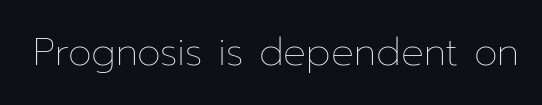
{"italic": "no", "bold": "no", "weight": "thin", "width": "normal", "stroke_contrast": "low", "x_height": "medium", "monospaced": "no", "underline": "no", "letter_spacing": "normal", "letter_spacing_em": 0.0, "glyph_px": 38}
